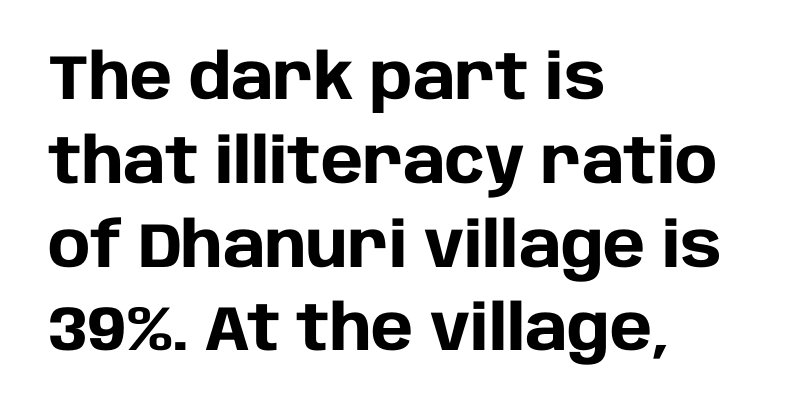
The image shows 63 px heavy sans-serif type, upright; set left-aligned, normal line spacing (1.33x), normal letter spacing, not underlined; low stroke contrast and a large x-height.
